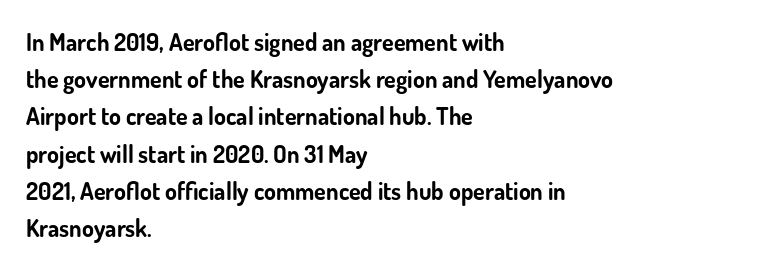
The image shows 24 px bold type, upright; set left-aligned, normal line spacing (1.55x), normal letter spacing, not underlined.
